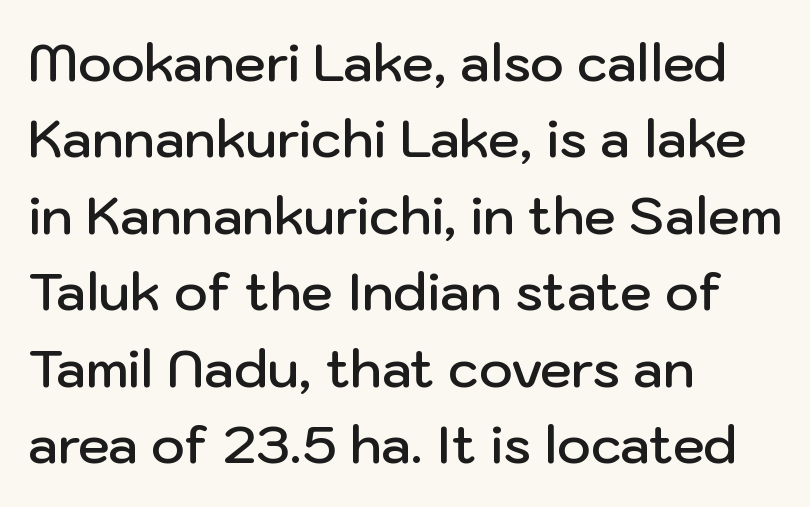
The sample has been set in demibold, a notch under bold. Spacing verdict: proportional, widths tailored to each character. In terms of letterform style, serifs are entirely absent. Rendered with straight, roman letterforms. A clean baseline with only descenders dipping below it. The rows are spaced the way most documents space them.
